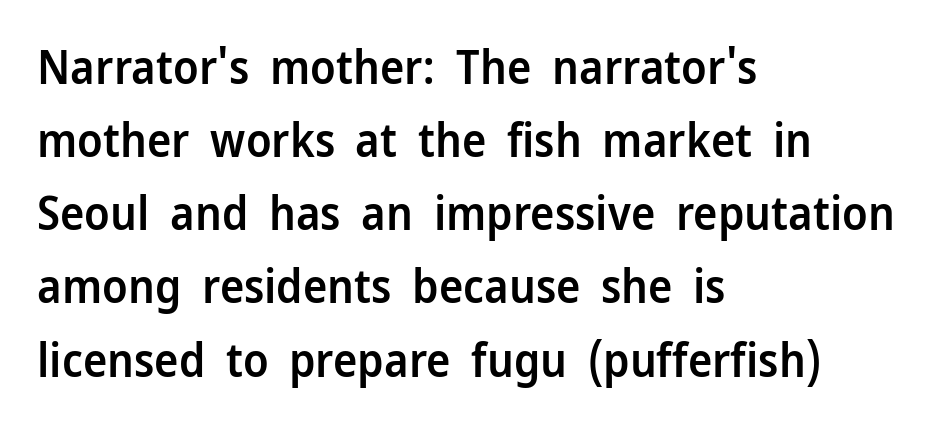
Line spacing here is normal. The passage shown is semibold, sitting just below true bold. Look at the bottom of the vertical strokes: they stop flat, with no serifs. Here the designer chose a conventional face with non-uniform glyph widths.
